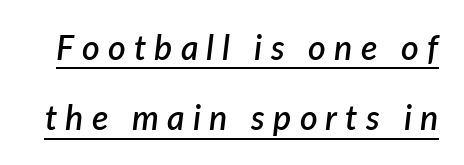
Q: Is the text bold? A: Semi-bold.
Q: Is the text italic (slanted)? A: Yes, it leans right by about 7 degrees.
Q: Is the text underlined? A: Yes.
Q: Is the spacing between letters normal or unusually wide? A: Unusually wide.
Q: Is the spacing between lines tight, normal or loose? A: Loose.
Q: Width (condensed, normal, or wide)? A: Normal.
Q: Stroke contrast? A: Low.
Q: x-height? A: Medium.
Q: Monospaced? A: No.
